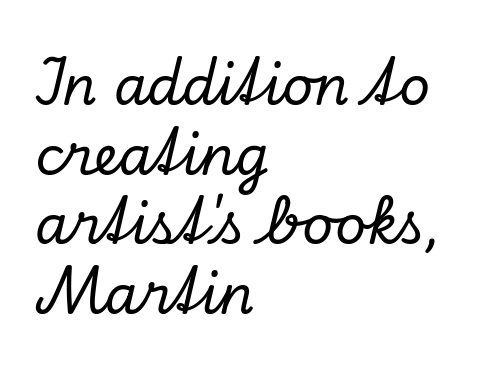
Horizontally, the lines are justified to the leading edge only. Is the type slanted? Yes — the strokes lean at a clear angle. Each letter keeps its own natural width here, so spacing adapts to shape. Standard letterfit; no display-style spreading of the glyphs. The space beneath each line is pristine and unruled.
